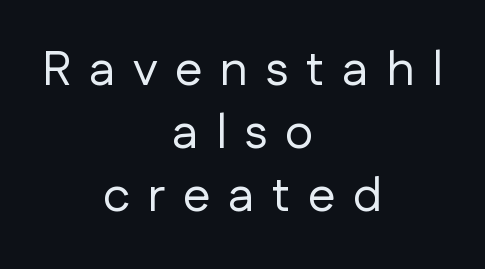
The face used here is proportionally spaced, like ordinary book or web type. The characters display no serif detailing; their extremities are plain. The weight tops out at a normal text grade. A normal amount of white space separates one row of letters from the next. The specimen omits any rule beneath the text block's lines. A roman cut, with each character standing at attention.
